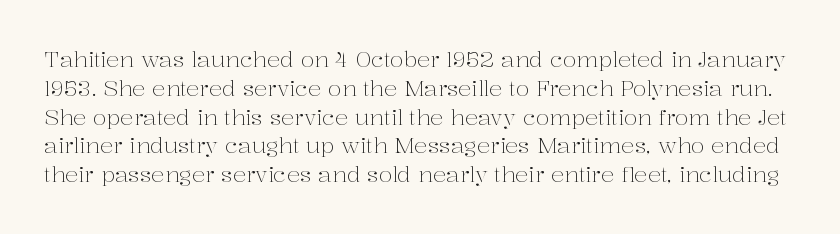
Nobody touched the tracking dial on this one. The face looks like a standard text weight, possibly lighter. Nobody drew a line under any word here. Reading down the column, the eye jumps a familiar distance to each next line. The letters stand upright; this is a roman face.
